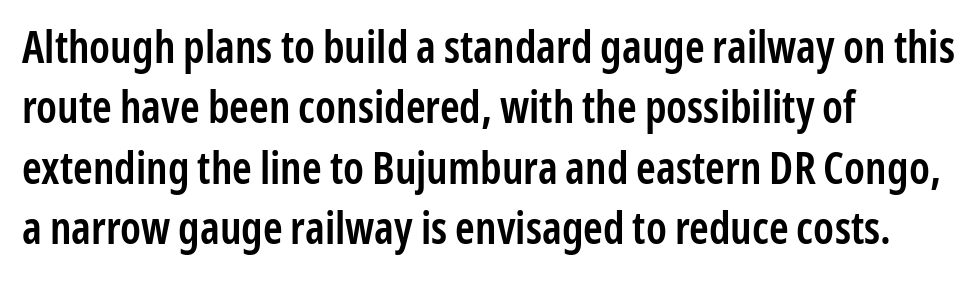
{"serif": "no", "italic": "no", "bold": "semi", "weight": "semibold", "width": "condensed", "stroke_contrast": "low", "x_height": "medium", "monospaced": "no", "underline": "no", "align": "left", "line_spacing": "normal", "line_spacing_ratio": 1.37, "letter_spacing": "normal", "letter_spacing_em": 0.0, "glyph_px": 44}
